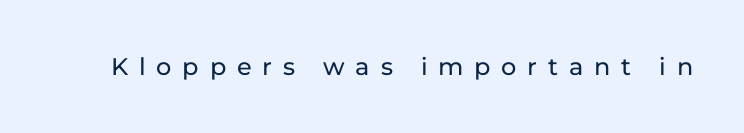
Honestly, there is no underline to notice here at all. Italic: no, the glyphs are upright roman. The gaps between neighbouring characters are conspicuously large.
